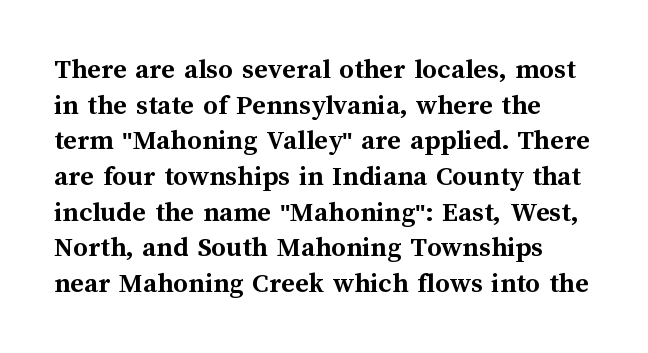
The image shows 29 px semibold type, upright; set line spacing 1.23x, normal letter spacing, not underlined; medium stroke contrast and a medium x-height.
